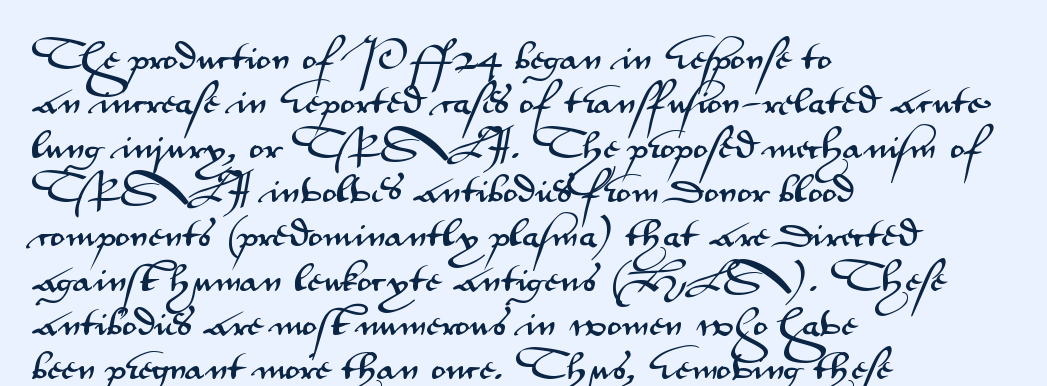
{"serif": "no", "width": "wide", "stroke_contrast": "medium", "x_height": "small", "monospaced": "no", "underline": "no", "align": "left", "line_spacing": "normal", "line_spacing_ratio": 1.43, "letter_spacing": "normal", "letter_spacing_em": 0.0, "glyph_px": 31}
